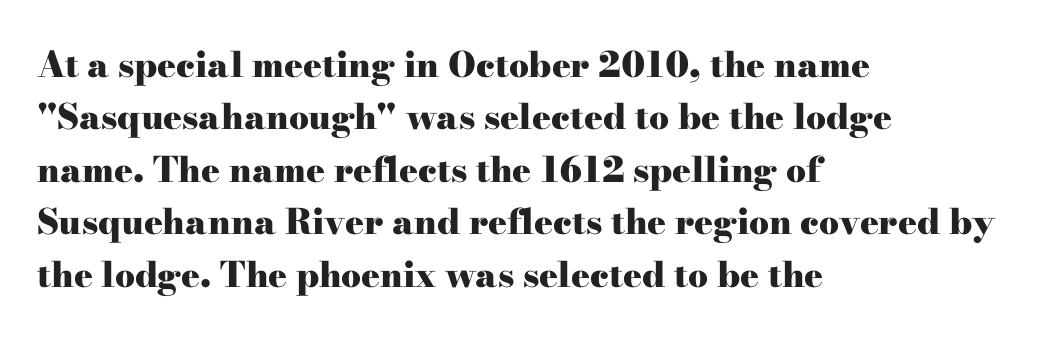
{"serif": "yes", "italic": "no", "bold": "yes", "weight": "heavy", "width": "wide", "stroke_contrast": "high", "x_height": "small", "monospaced": "no", "underline": "no", "align": "left", "line_spacing": "normal", "line_spacing_ratio": 1.5, "letter_spacing": "normal", "letter_spacing_em": 0.0, "glyph_px": 35}
